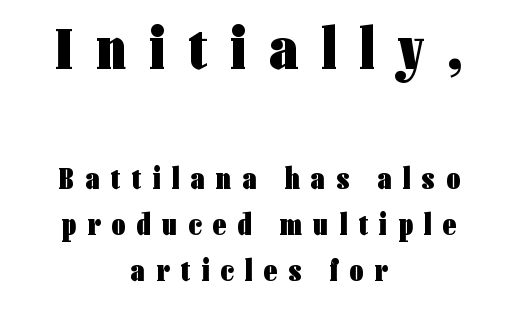
Strokes here are thick enough to call this a true bold. The type sits square on the baseline with zero lean. Do the characters align in a grid? No, the font is proportional. Students, observe: this is what conventionally led text looks like. In CSS terms this would be text-align: center. Note: no serifs on the glyphs.
